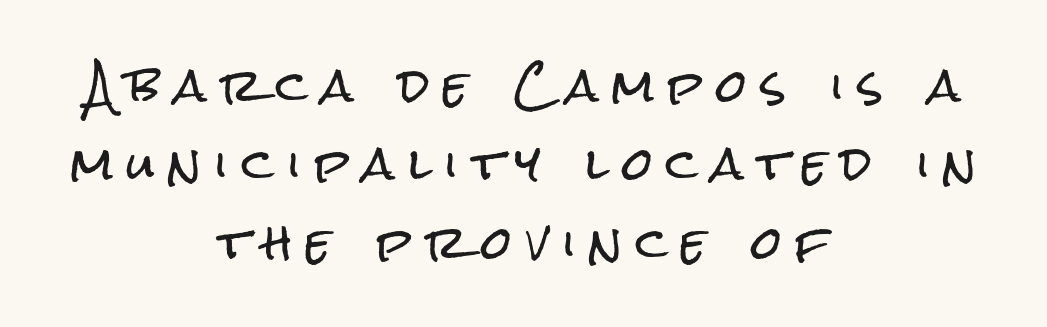
Q: Is the text italic (slanted)? A: No, it is upright.
Q: Is the typeface a serif or a sans-serif typeface? A: Sans-serif.
Q: Is the text underlined? A: No.
Q: How is the paragraph aligned? A: Centered.
Q: Is the spacing between letters normal or unusually wide? A: Unusually wide.
Q: Width (condensed, normal, or wide)? A: Condensed.
Q: Stroke contrast? A: Low.
Q: x-height? A: Medium.
Q: Monospaced? A: No.
